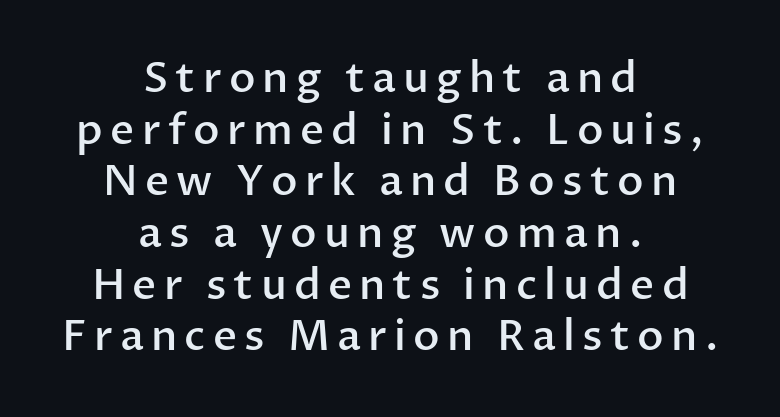
Do the letters lean? They stand straight. Underline: absent. Looks like regular typesetting: each glyph gets only the width it needs. Classification — sans serif. Line starts and ends both wander, symmetrically.
